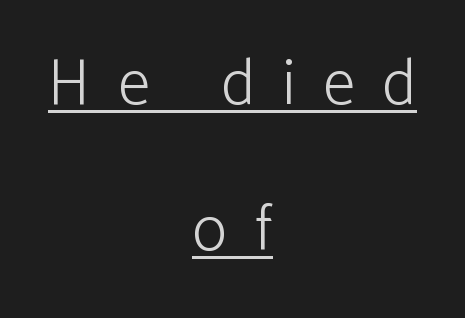
Characters remain perfectly vertical along every line. A typesetter would call this leading open, well beyond the default. Think standard paragraph weight, or any step lighter than that. Letter spacing: wide. Letterform terminals end flat and unadorned throughout the passage. Alignment: centered.
